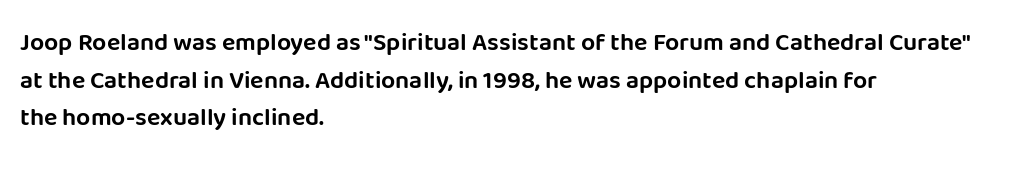
{"italic": "no", "underline": "no", "align": "left", "line_spacing": "normal", "line_spacing_ratio": 1.51, "letter_spacing": "normal", "letter_spacing_em": 0.0, "glyph_px": 25}
